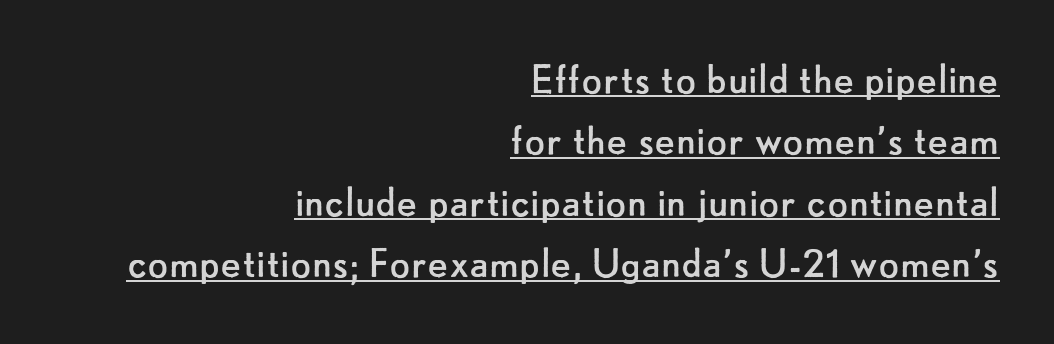
The image shows 48 px regular-weight sans-serif type, upright; set right-aligned, normal line spacing (1.28x), normal letter spacing, underlined; low stroke contrast and a small x-height.
